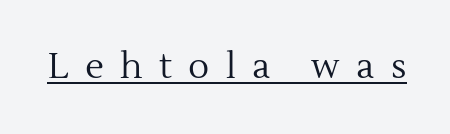
Serifs: yes, visible at the terminals of the letterforms. The passage shown has open, widely tracked lettering throughout. You can tell it's not italic because the verticals are truly vertical. Every word sits above its own underline. You could not count columns in this text — the font is proportionally spaced.
